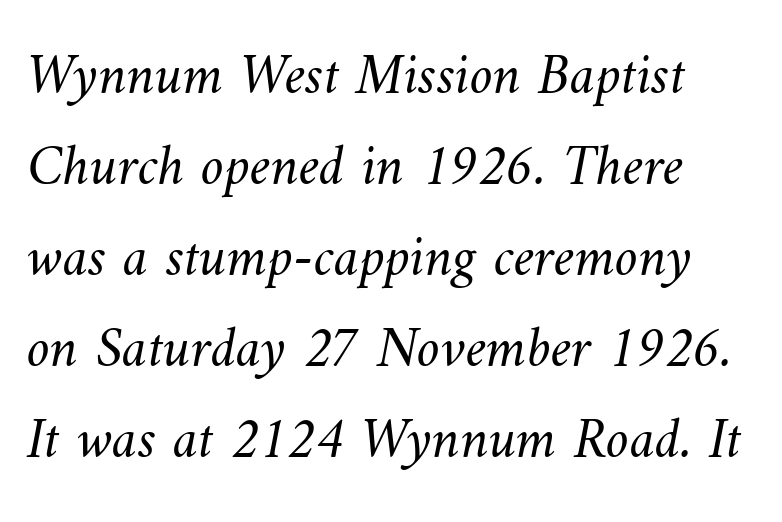
The image shows 58 px light type; set normal line spacing (1.57x), normal letter spacing, not underlined; medium stroke contrast and a small x-height.
